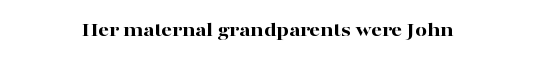
{"italic": "no", "bold": "yes", "underline": "no", "align": "center", "letter_spacing": "normal", "letter_spacing_em": 0.0, "glyph_px": 21}
